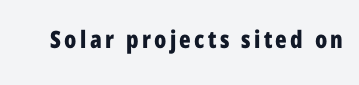
The image shows 24 px bold type, upright; set not underlined.
